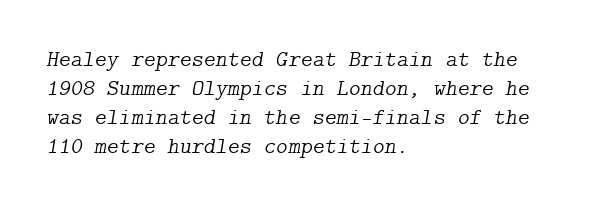
The image shows 23 px text type, italic (leaning right); set left-aligned, normal line spacing (1.26x), normal letter spacing, not underlined.
